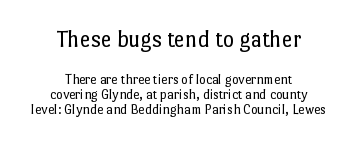
Heaviness? Minimal to ordinary, like unemphasized prose. Beneath every word, the page is bare. Line spacing here is tight. Spacing between characters is what you'd get straight out of the box. Neither beginnings nor endings align; midpoints do.
